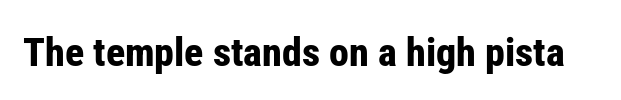
Tall strokes in this sample are plumb rather than angled. Compared with typical body copy, the letter spacing here is the same. You could not count columns in this text — the font is proportionally spaced. Thick stems and heavy bowls — unmistakably bold. Honestly, there is no underline to notice here at all.
